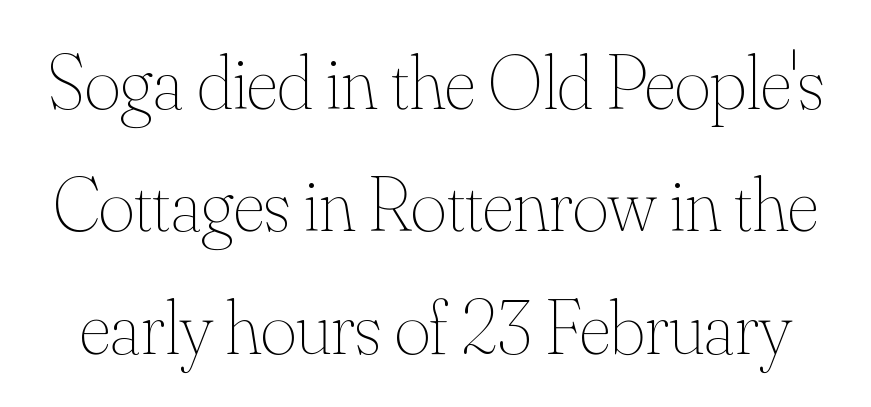
Q: Is the text bold? A: No.
Q: Is the text italic (slanted)? A: No, it is upright.
Q: Is the text underlined? A: No.
Q: Is the spacing between letters normal or unusually wide? A: Normal.
Q: Is the spacing between lines tight, normal or loose? A: Normal.
Q: Width (condensed, normal, or wide)? A: Normal.
Q: Stroke contrast? A: Medium.
Q: x-height? A: Small.
Q: Monospaced? A: No.
